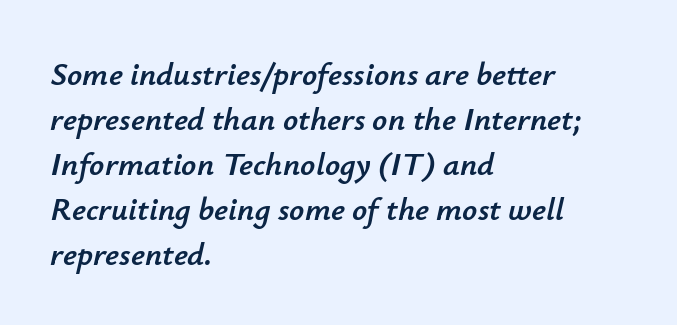
Q: Is the text italic (slanted)? A: Yes, it leans right by about 12 degrees.
Q: Is the text underlined? A: No.
Q: How is the paragraph aligned? A: Left-aligned.
Q: Is the spacing between letters normal or unusually wide? A: Normal.
Q: Is the spacing between lines tight, normal or loose? A: Normal.
Q: Width (condensed, normal, or wide)? A: Normal.
Q: Stroke contrast? A: Low.
Q: x-height? A: Small.
Q: Monospaced? A: No.
